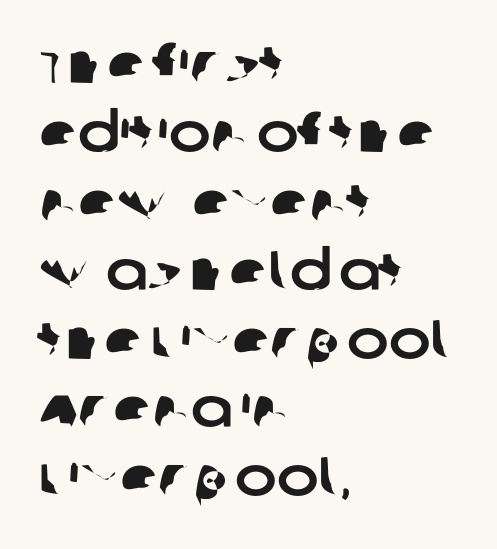
Q: Is the typeface a serif or a sans-serif typeface? A: Sans-serif.
Q: Is the text underlined? A: No.
Q: How is the paragraph aligned? A: Left-aligned.
Q: Is the spacing between letters normal or unusually wide? A: Normal.
Q: Width (condensed, normal, or wide)? A: Normal.
Q: Stroke contrast? A: Low.
Q: x-height? A: Large.
Q: Monospaced? A: No.
